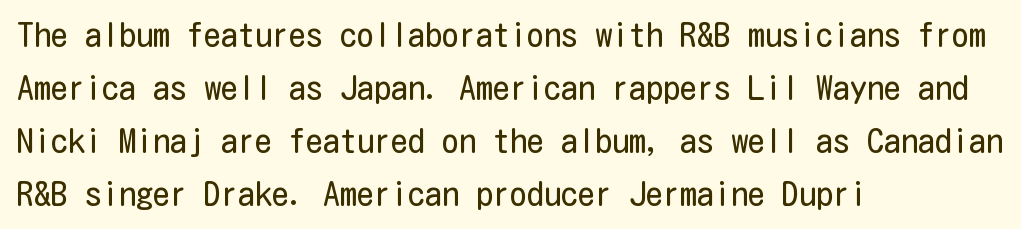
Q: Is the text bold? A: No.
Q: Is the text italic (slanted)? A: No, it is upright.
Q: Is the typeface a serif or a sans-serif typeface? A: Sans-serif.
Q: Is the text underlined? A: No.
Q: How is the paragraph aligned? A: Left-aligned.
Q: Is the spacing between letters normal or unusually wide? A: Normal.
Q: Is the spacing between lines tight, normal or loose? A: Normal.
Q: Width (condensed, normal, or wide)? A: Condensed.
Q: Stroke contrast? A: Low.
Q: x-height? A: Medium.
